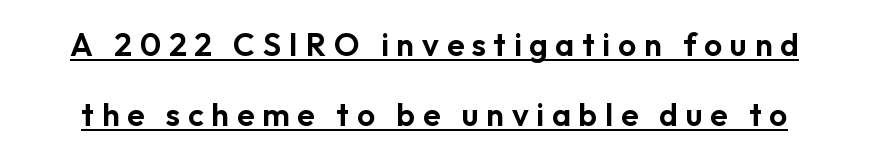
These lines were composed using upright roman letters. A sans-serif font was chosen for this passage. How are the letters spaced? Widely, with obvious added tracking. The vertical gap from one line to the next is large.
